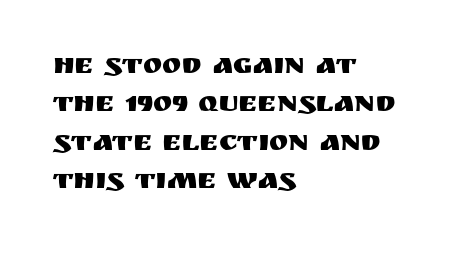
The image shows 29 px sans-serif type, upright; set left-aligned, normal line spacing (1.32x), normal letter spacing, not underlined; medium stroke contrast and a large x-height.
